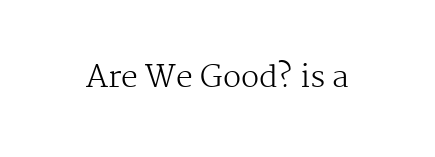
A bare baseline throughout the passage. These lines are composed in type with serifs. It's the straight-up-and-down kind of type. The letters advance in unequal steps, a hallmark of proportional type. Between one letter and the next there's only the usual sliver of space.
